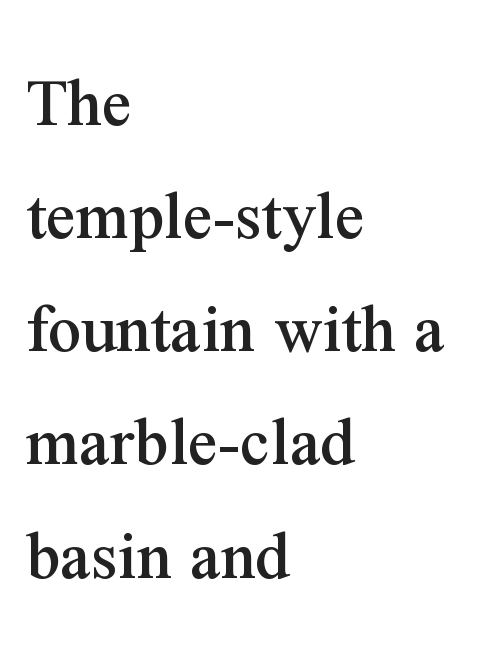
The image shows 73 px serif type, upright; set left-aligned, normal line spacing (1.55x), normal letter spacing, not underlined; medium stroke contrast and a medium x-height.
